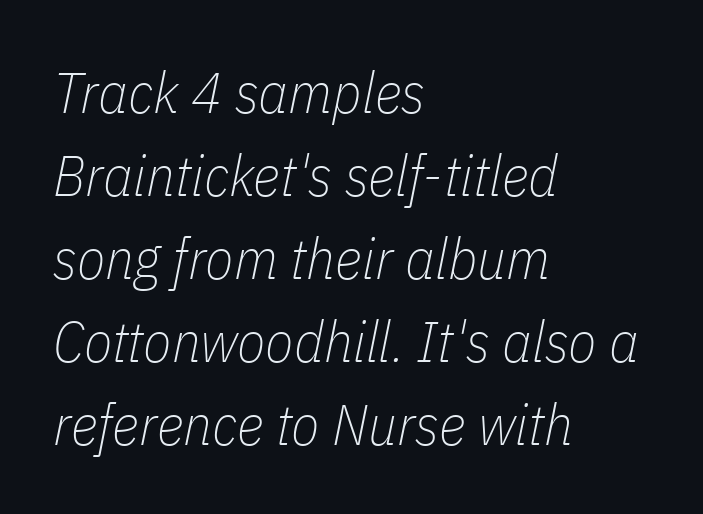
Q: Is the text bold? A: No.
Q: Is the text italic (slanted)? A: Yes, it leans right by about 11 degrees.
Q: Is the text underlined? A: No.
Q: How is the paragraph aligned? A: Left-aligned.
Q: Is the spacing between letters normal or unusually wide? A: Normal.
Q: Is the spacing between lines tight, normal or loose? A: Normal.
Q: Width (condensed, normal, or wide)? A: Condensed.
Q: Stroke contrast? A: Low.
Q: x-height? A: Medium.
Q: Monospaced? A: No.
